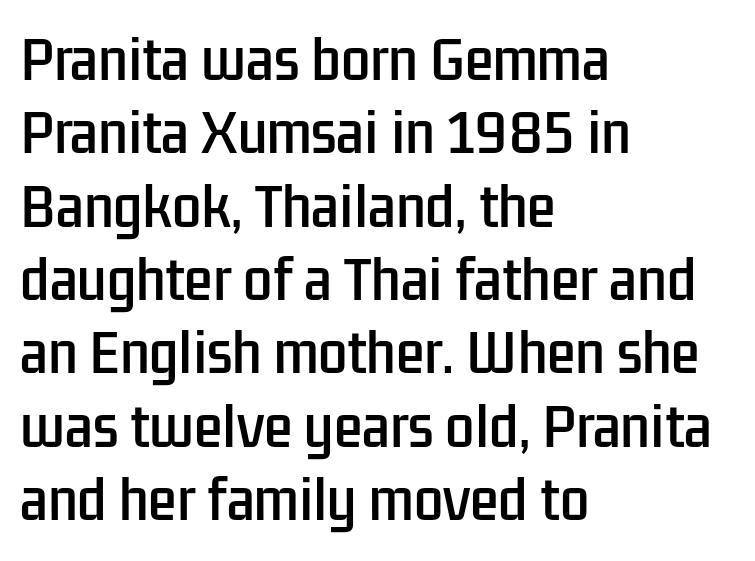
The image shows 52 px condensed sans-serif type, upright; set left-aligned, normal line spacing (1.41x), normal letter spacing, not underlined; low stroke contrast and a medium x-height.
